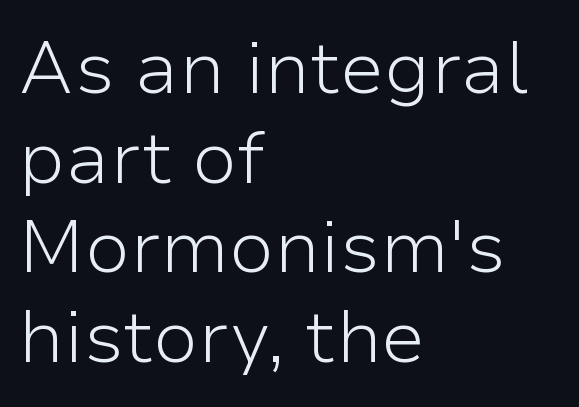
{"serif": "no", "italic": "no", "bold": "no", "weight": "light", "width": "normal", "stroke_contrast": "low", "x_height": "medium", "monospaced": "no", "underline": "no", "align": "left", "line_spacing_ratio": 1.21, "letter_spacing": "normal", "letter_spacing_em": 0.0, "glyph_px": 74}
